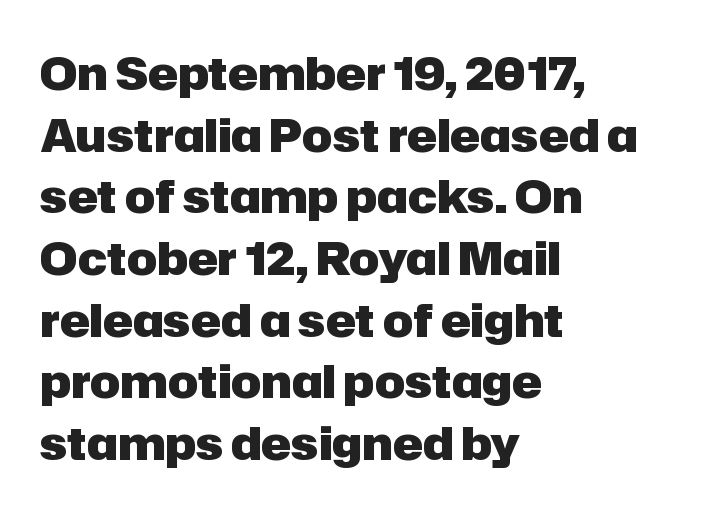
The type sits square on the baseline with zero lean. Are there feet on the stems? There aren't — it's a sans. Thick stems and heavy bowls — unmistakably bold. Do the characters align in a grid? No, the font is proportional. The letters sit at their default tracking, neither squeezed nor spread.
